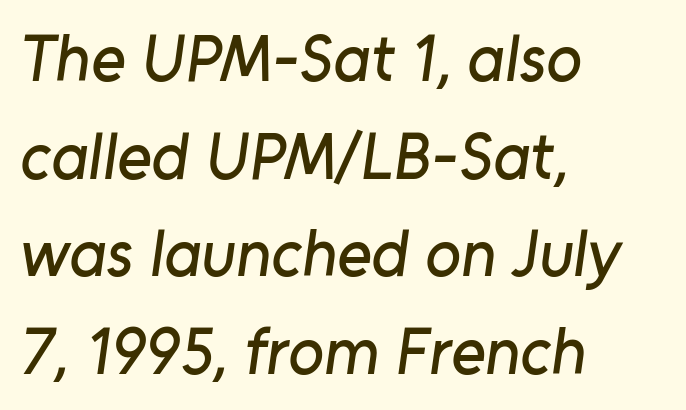
Q: Is the typeface a serif or a sans-serif typeface? A: Sans-serif.
Q: Is the text underlined? A: No.
Q: How is the paragraph aligned? A: Left-aligned.
Q: Is the spacing between letters normal or unusually wide? A: Normal.
Q: Is the spacing between lines tight, normal or loose? A: Normal.
Q: Width (condensed, normal, or wide)? A: Normal.
Q: Stroke contrast? A: Low.
Q: x-height? A: Medium.
Q: Monospaced? A: No.
